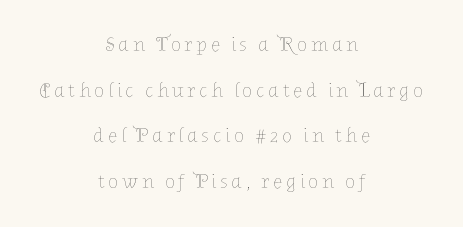
{"italic": "no", "bold": "no", "underline": "no", "align": "center", "line_spacing": "loose", "line_spacing_ratio": 2.17, "glyph_px": 21}
